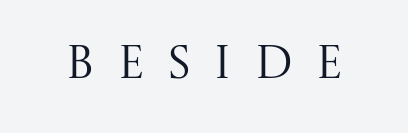
Q: Is the text bold? A: No.
Q: Is the text italic (slanted)? A: No, it is upright.
Q: Is the typeface a serif or a sans-serif typeface? A: Serif.
Q: Is the text underlined? A: No.
Q: Is the spacing between letters normal or unusually wide? A: Unusually wide.
Q: Width (condensed, normal, or wide)? A: Normal.
Q: Stroke contrast? A: Medium.
Q: x-height? A: Large.
Q: Monospaced? A: No.
